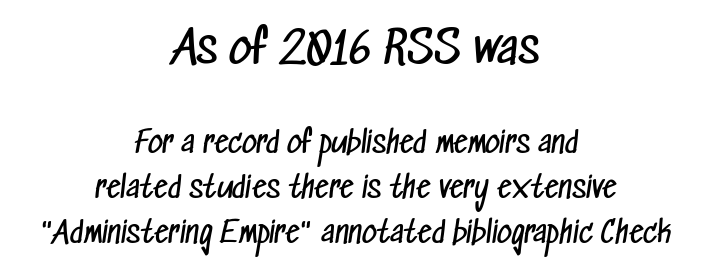
{"serif": "no", "bold": "no", "weight": "regular", "width": "condensed", "stroke_contrast": "low", "x_height": "medium", "monospaced": "no", "underline": "no", "align": "center", "line_spacing": "normal", "line_spacing_ratio": 1.55, "letter_spacing": "normal", "letter_spacing_em": 0.0, "larger_block": "first", "size_ratio": 1.52, "glyph_px": 44}
